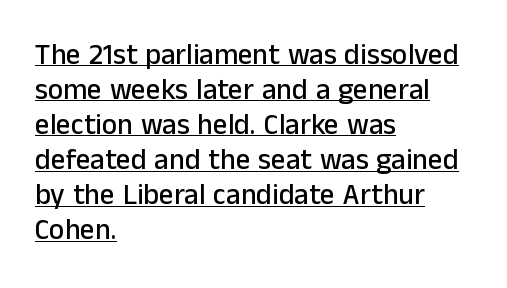
This sample has the flowing, uneven cadence of proportional lettering. Check the space under the baseline: a stroke is drawn there. The passage is arranged the way most books set body copy — flush left. Nobody touched the tracking dial on this one.
